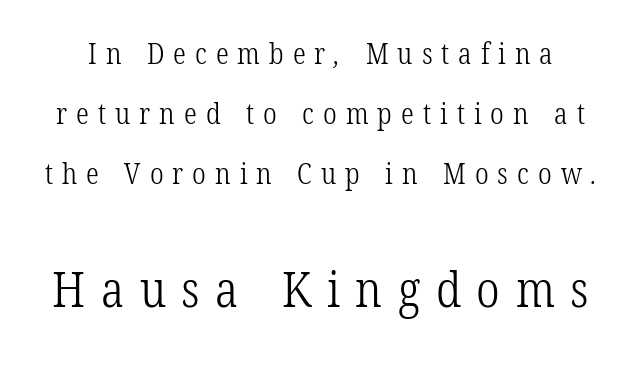
Students, note that the glyphs here are deliberately spaced far apart. The letters carry serifs — small finishing strokes at the ends of their stems. The following chunk of copy outweighs the initial chunk in type size. Looks like regular typesetting: each glyph gets only the width it needs.
